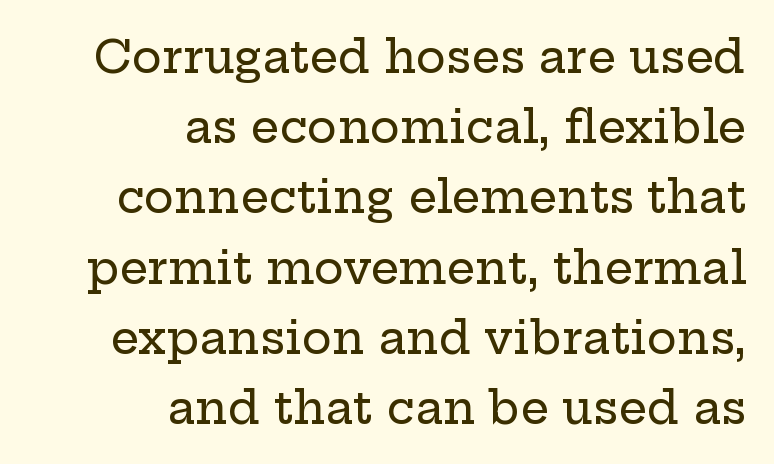
The image shows 45 px wide serif type, upright; set right-aligned, normal line spacing (1.56x), normal letter spacing, not underlined; low stroke contrast and a medium x-height.
